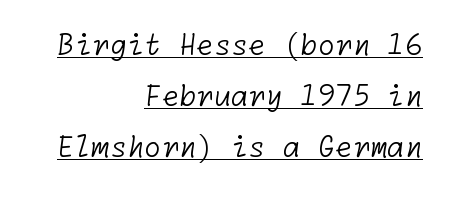
The image shows 28 px light sans-serif type; set right-aligned, line spacing 1.83x, normal letter spacing, underlined; low stroke contrast and a medium x-height.
